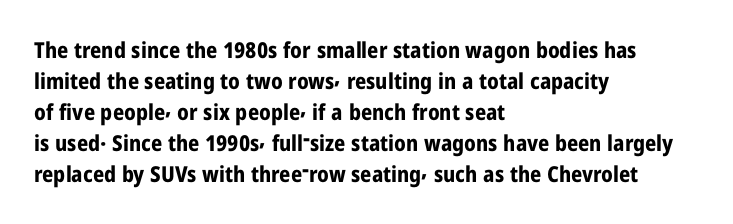
Q: Is the text bold? A: Yes.
Q: Is the text italic (slanted)? A: No, it is upright.
Q: Is the text underlined? A: No.
Q: How is the paragraph aligned? A: Left-aligned.
Q: Is the spacing between letters normal or unusually wide? A: Normal.
Q: Is the spacing between lines tight, normal or loose? A: Normal.
